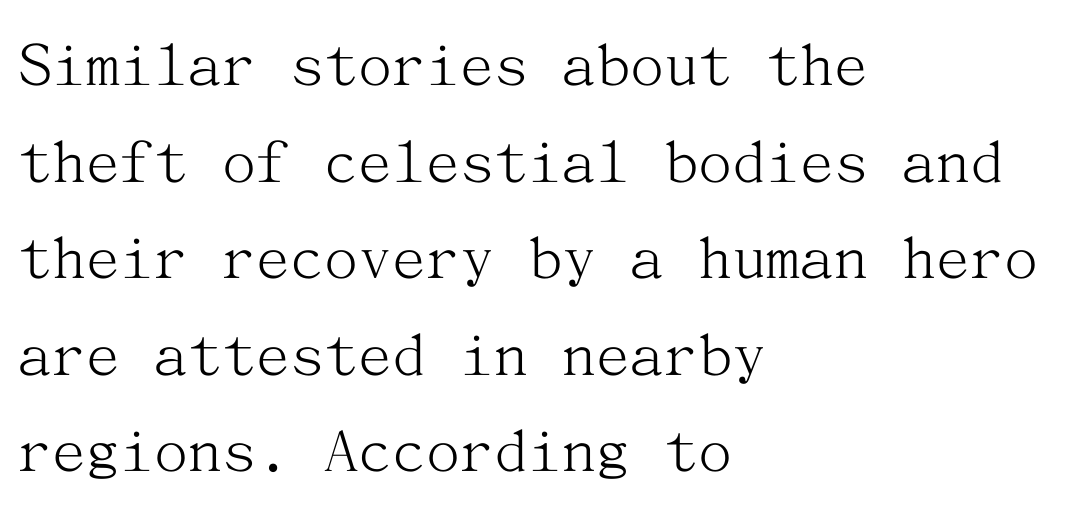
Think standard paragraph weight, or any step lighter than that. Unlike italic type, these characters show no tilt at all. This rendering leaves character spacing at its baseline value. This is serif lettering, the kind often seen in printed books.
